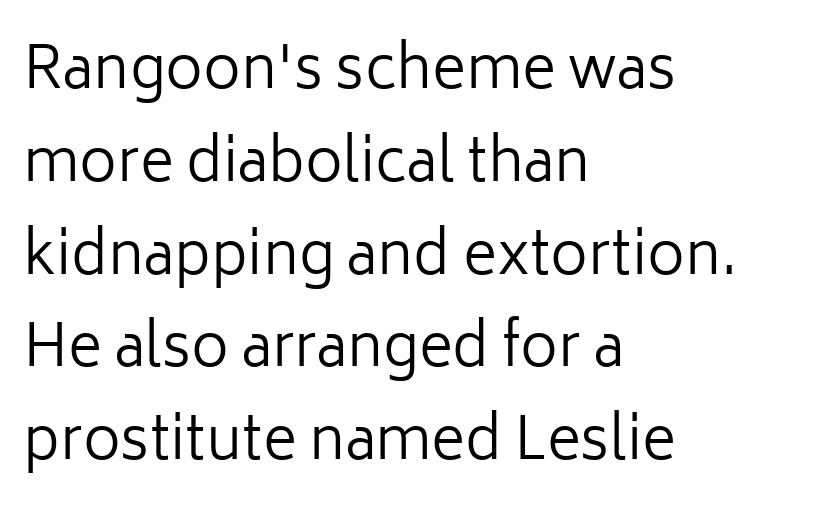
The rendering anchors every line to the left-hand side. Beneath every word, the page is bare. The designer went with a sans here, leaving each stem footless. Nobody touched the tracking dial on this one.
